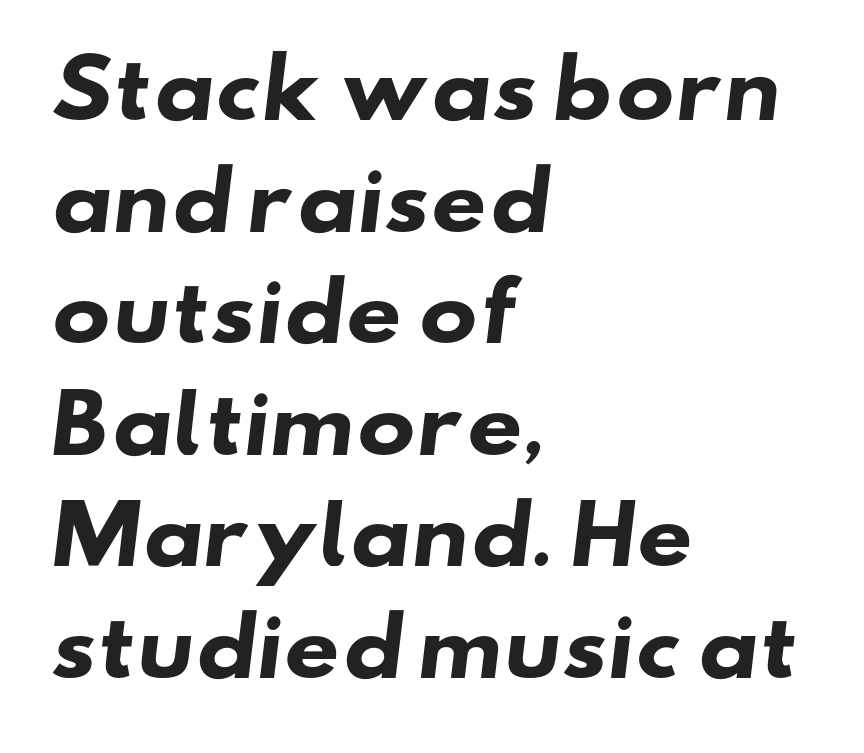
Q: Is the text bold? A: Yes.
Q: Is the typeface a serif or a sans-serif typeface? A: Sans-serif.
Q: Is the text underlined? A: No.
Q: How is the paragraph aligned? A: Left-aligned.
Q: Is the spacing between letters normal or unusually wide? A: Normal.
Q: Is the spacing between lines tight, normal or loose? A: Normal.
Q: Width (condensed, normal, or wide)? A: Wide.
Q: Stroke contrast? A: Low.
Q: x-height? A: Small.
Q: Monospaced? A: No.
